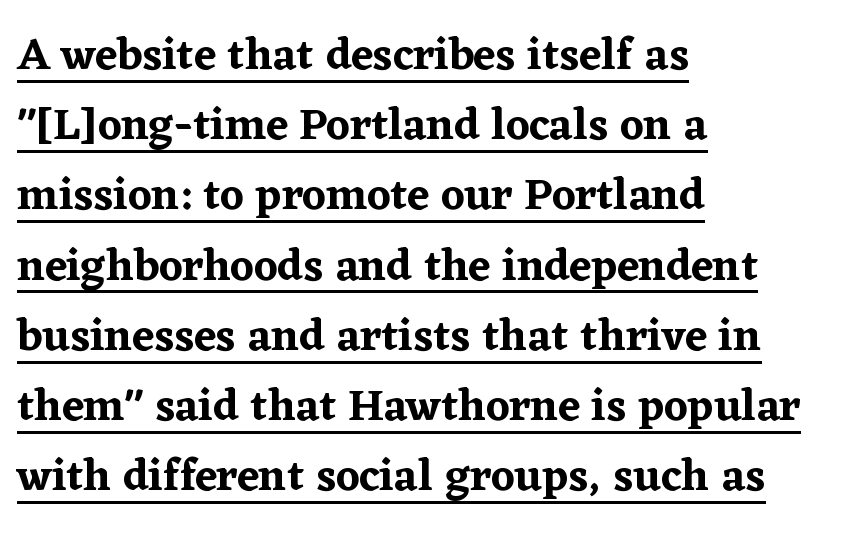
Letter spacing: default. The lettering is marked with a stroke running underneath it. Each new line begins a customary step beneath the previous one. Serif or sans? Serif — the stroke terminals have little feet. Posture: vertical. The passage is arranged the way most books set body copy — flush left.
